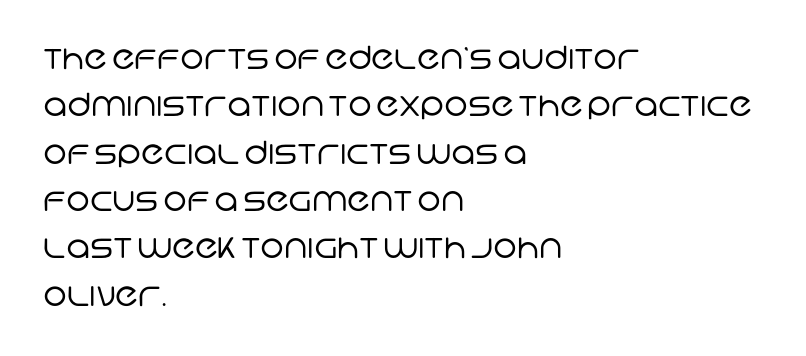
The image shows 32 px regular-weight sans-serif type; set left-aligned, normal line spacing (1.48x), normal letter spacing, not underlined; low stroke contrast and a large x-height.
